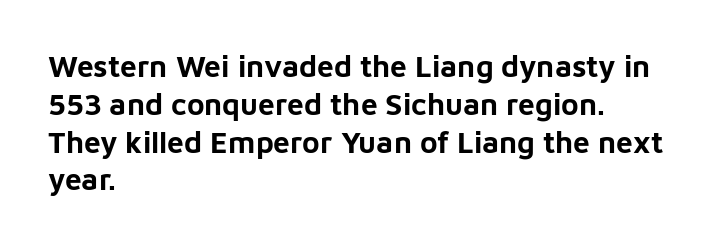
{"serif": "no", "italic": "no", "bold": "yes", "weight": "bold", "width": "normal", "stroke_contrast": "low", "x_height": "medium", "monospaced": "no", "underline": "no", "align": "left", "line_spacing": "normal", "line_spacing_ratio": 1.26, "letter_spacing": "normal", "letter_spacing_em": 0.0, "glyph_px": 30}
